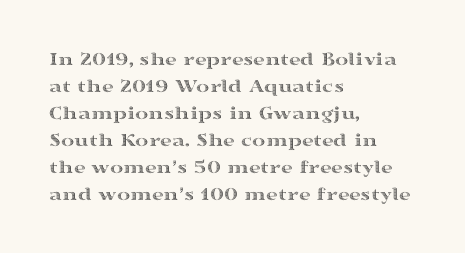
The image shows 20 px text type, upright; set left-aligned, normal line spacing (1.35x), normal letter spacing, not underlined.
